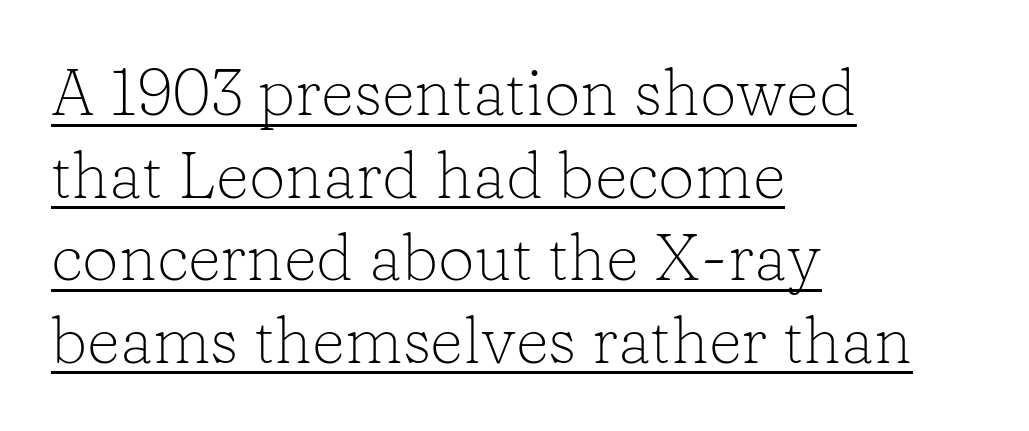
{"serif": "yes", "italic": "no", "bold": "no", "weight": "light", "width": "normal", "stroke_contrast": "low", "x_height": "medium", "monospaced": "no", "underline": "yes", "align": "left", "line_spacing": "normal", "line_spacing_ratio": 1.27, "letter_spacing": "normal", "letter_spacing_em": 0.0, "glyph_px": 65}
